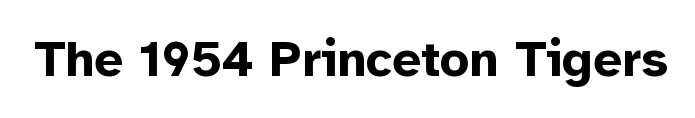
Think of a printed novel: that variable character pitch is what you see here. The specimen omits any rule beneath the text block's lines. Summary of weight: heavy, a full bold. Italic: no, the glyphs are upright roman.
